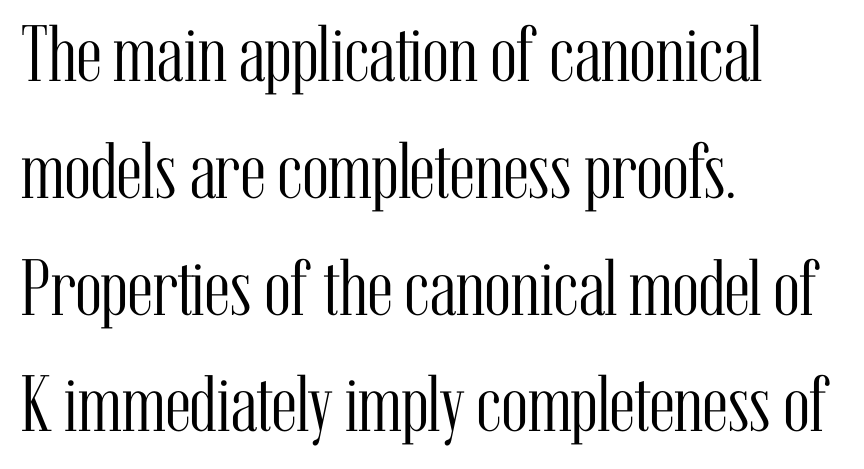
{"serif": "yes", "italic": "no", "bold": "no", "weight": "light", "width": "condensed", "stroke_contrast": "medium", "x_height": "medium", "monospaced": "no", "underline": "no", "align": "left", "line_spacing": "normal", "line_spacing_ratio": 1.46, "letter_spacing": "normal", "letter_spacing_em": 0.0, "glyph_px": 80}
